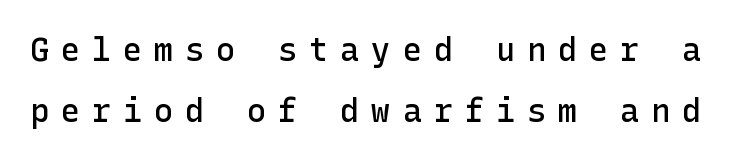
Quick note: not italic, upright. Quick note: interline space is abundant. The font family rendered here belongs to the sans-serif group. Display-style spreading of the glyphs; the letterfit is very open. The space directly below the letters is spotless.
